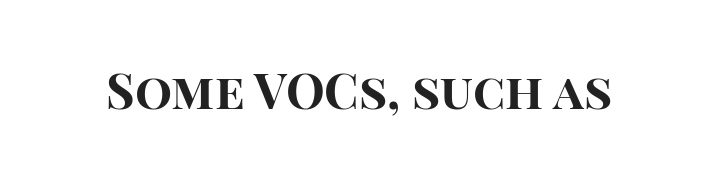
The font is running at its bold setting. The typography opts for an upright posture over an oblique one. Compared with typical body copy, the letter spacing here is the same. Underlining? Definitely not there. You can tell from the bare stems that sans-serif type was used. You could not count columns in this text — the font is proportionally spaced.
